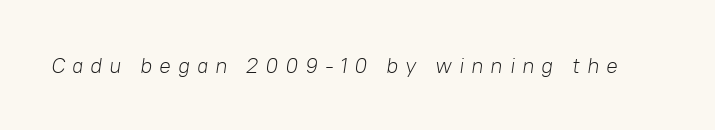
How are the letters spaced? Widely, with obvious added tracking. Yep, that's italic — everything's leaning. A bare baseline throughout the passage. Stems here are at most as thick as an everyday book face.
